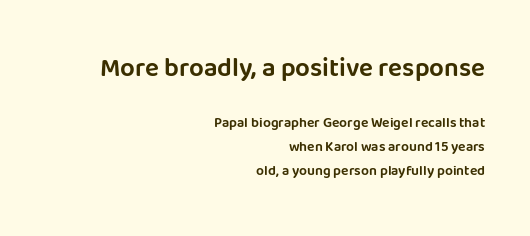
Q: Is the text italic (slanted)? A: No, it is upright.
Q: Is the text underlined? A: No.
Q: How is the paragraph aligned? A: Right-aligned.
Q: Is the spacing between letters normal or unusually wide? A: Normal.
Q: Which block of text is set in a larger size, the first (top) or the second (bottom)? A: The first (top) one.
